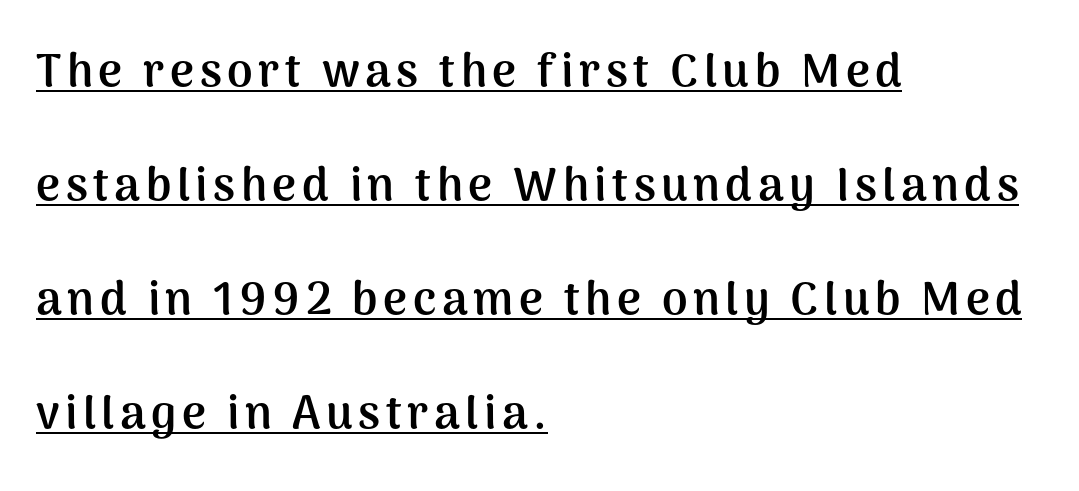
Somebody hit Ctrl+U on this one — the words are underlined. This sample has the flowing, uneven cadence of proportional lettering. The line-height multiplier appears high, well above default. Serif or sans? Sans — the stroke terminals are bare. Heft: maximum for text — a bold. A student would call this left alignment; a typographer would say flush left, rag right.
